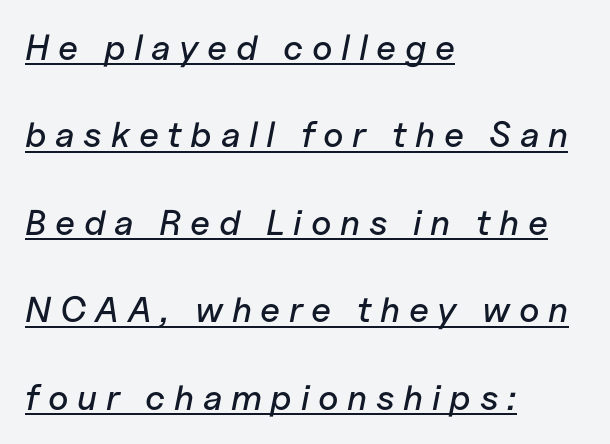
The image shows 36 px text type, italic (leaning right); set left-aligned, loose line spacing (2.43x), unusually wide letter spacing (+0.24 em), underlined; low stroke contrast and a medium x-height.
